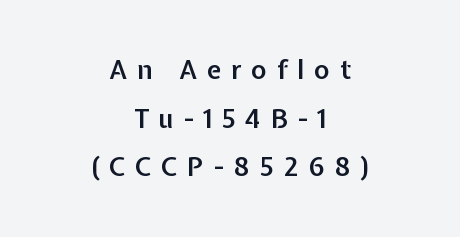
{"italic": "no", "bold": "semi", "underline": "no", "align": "center", "line_spacing_ratio": 1.87, "letter_spacing": "wide", "letter_spacing_em": 0.38, "glyph_px": 26}
